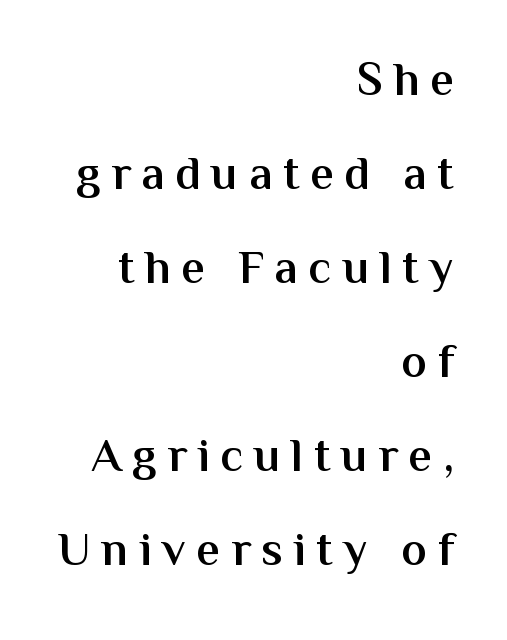
The zone under the glyphs is completely vacant. Posture: vertical. The rendering anchors every line to the right-hand side. The space between consecutive lines is lavish. The passage shown is semibold, sitting just below true bold.
